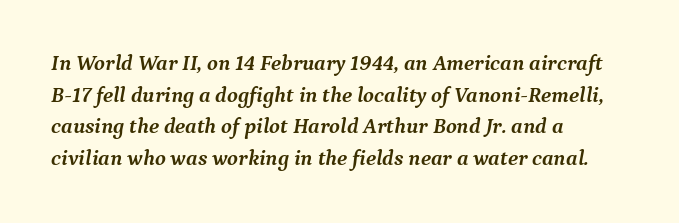
The lines sit at an ordinary, default distance from one another. Typographic density is high because the face is bold. The rendering anchors every line to the left-hand side. Lines of text with bare space underneath.
